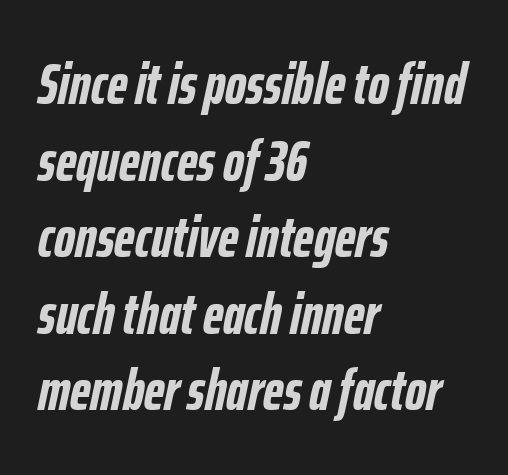
{"italic": "yes", "lean": "right", "slant_degrees": 12, "bold": "yes", "weight": "semibold", "width": "condensed", "stroke_contrast": "low", "x_height": "medium", "monospaced": "no", "underline": "no", "align": "left", "line_spacing": "normal", "line_spacing_ratio": 1.32, "letter_spacing": "normal", "letter_spacing_em": 0.0, "glyph_px": 58}
